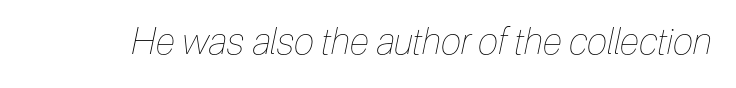
The image shows 37 px thin, condensed type, italic (leaning right); set normal letter spacing, not underlined; low stroke contrast and a medium x-height.
